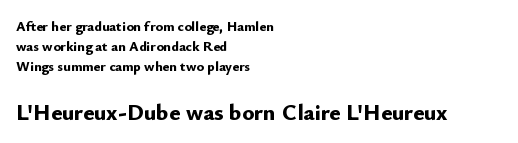
{"italic": "no", "bold": "yes", "underline": "no", "align": "left", "line_spacing": "normal", "line_spacing_ratio": 1.44, "letter_spacing": "normal", "letter_spacing_em": 0.0, "larger_block": "second", "size_ratio": 1.64, "glyph_px": 23}
